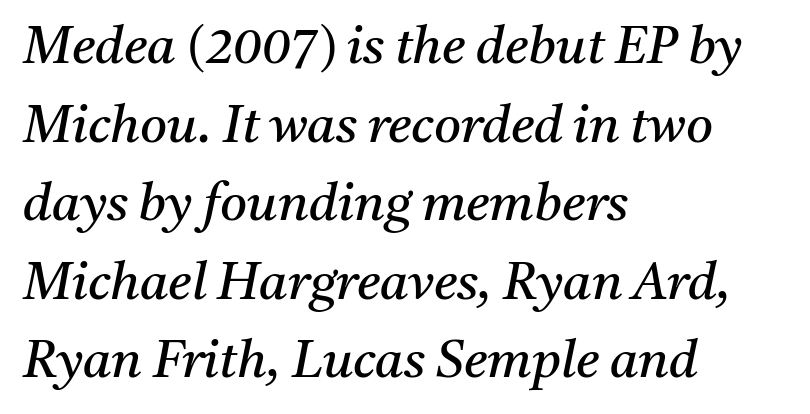
Little horizontal feet cap the strokes, marking this as serif type. The passage shown is not underscored anywhere. Each letter keeps its own natural width here, so spacing adapts to shape. In CSS terms this would be text-align: left. Nobody touched the tracking dial on this one. This sample uses an oblique cut, with every glyph tilted off the vertical.
